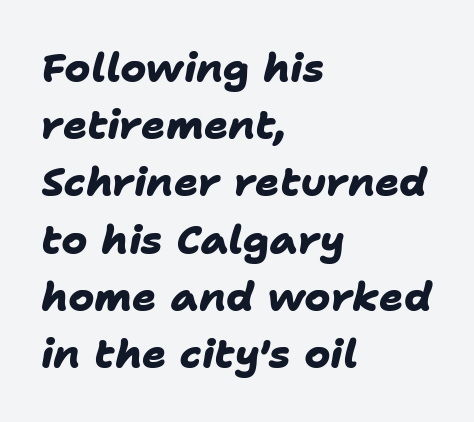
The image shows 40 px heavy sans-serif type; set left-aligned, normal line spacing (1.43x), normal letter spacing, not underlined; low stroke contrast and a medium x-height.
